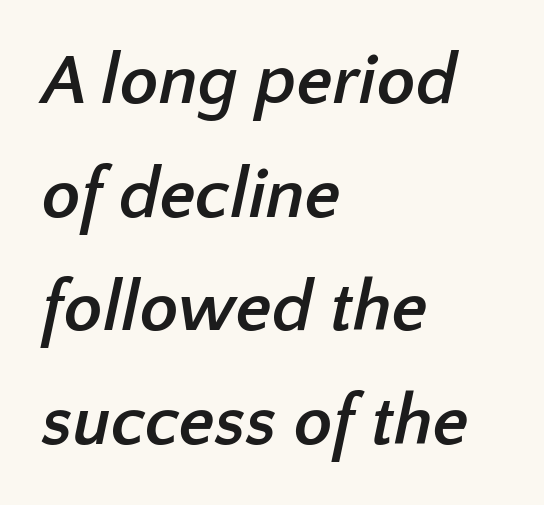
The image shows 71 px semibold sans-serif type; set left-aligned, normal line spacing (1.6x), normal letter spacing, not underlined; low stroke contrast and a medium x-height.
